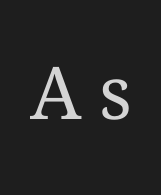
This is not heavy type; no bold has been used. Proportional: the letters do not fall into vertical columns. What stands out about the letter spacing? Its width — letters are far apart. Nope, not italic — everything's standing straight. The specimen omits any rule beneath the text block's lines.
